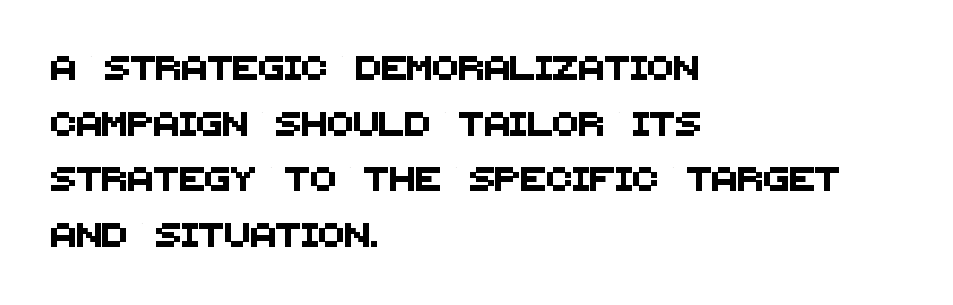
{"underline": "no", "align": "left", "line_spacing": "loose", "line_spacing_ratio": 2.32, "letter_spacing": "normal", "letter_spacing_em": 0.0, "glyph_px": 24}
